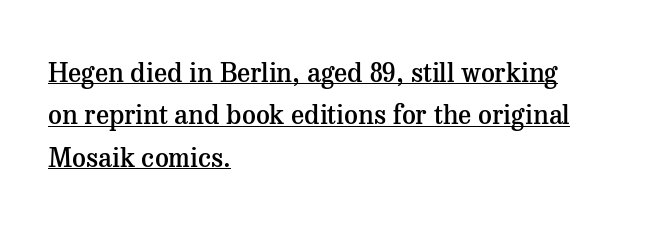
Posture: upright roman. Students, observe the line beneath the letters — that is underlining. Here the glyphs are tracked normally, forming tight word shapes. All the whitespace from short lines collects on the right. Slightly chunky letters — semibold, I'd say, not full bold. These lines sit exactly where default settings would place them.
